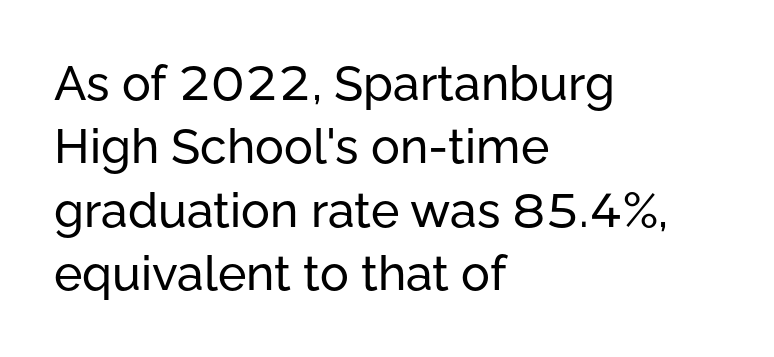
Q: Is the text italic (slanted)? A: No, it is upright.
Q: Is the typeface a serif or a sans-serif typeface? A: Sans-serif.
Q: Is the text underlined? A: No.
Q: How is the paragraph aligned? A: Left-aligned.
Q: Is the spacing between letters normal or unusually wide? A: Normal.
Q: Is the spacing between lines tight, normal or loose? A: Normal.
Q: Width (condensed, normal, or wide)? A: Normal.
Q: Stroke contrast? A: Low.
Q: x-height? A: Medium.
Q: Monospaced? A: No.
